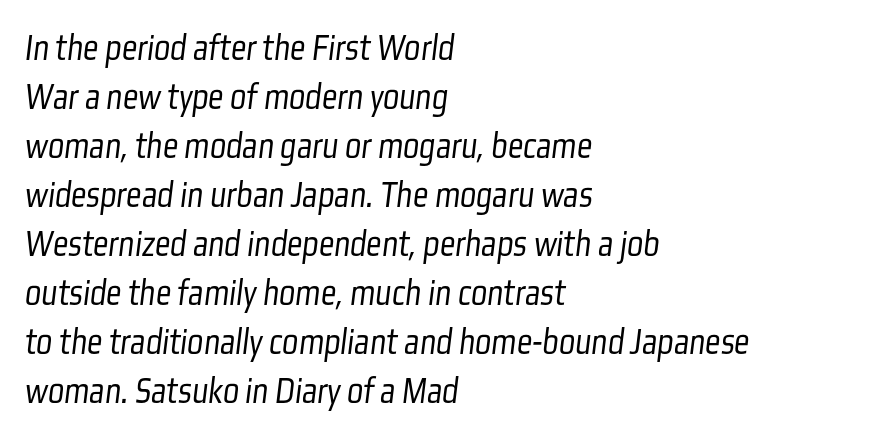
The image shows 38 px light, condensed sans-serif type; set left-aligned, normal line spacing (1.29x), normal letter spacing, not underlined; low stroke contrast and a medium x-height.
